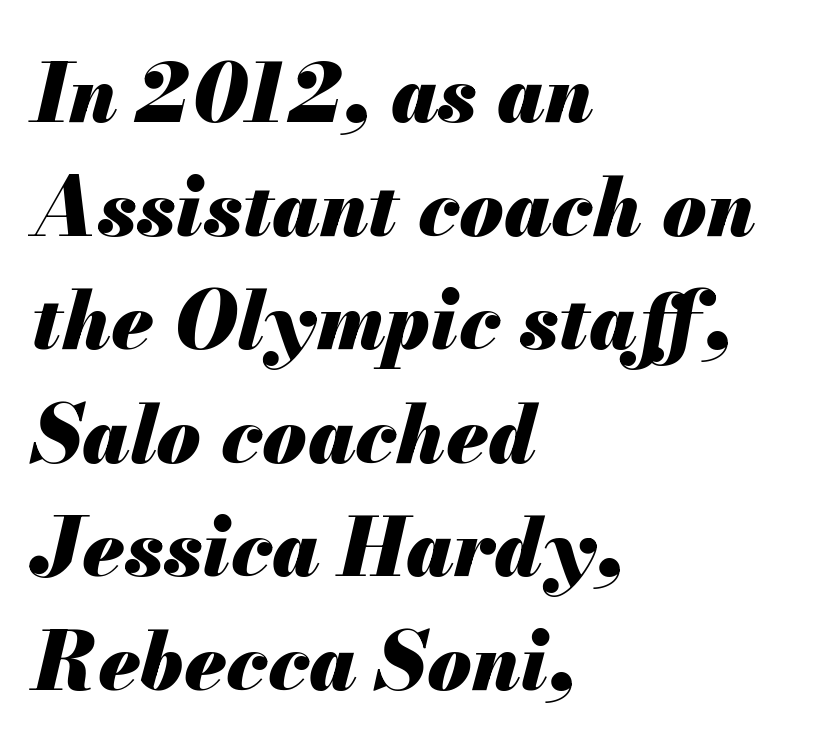
{"italic": "yes", "lean": "right", "slant_degrees": 13, "bold": "yes", "weight": "heavy", "width": "normal", "stroke_contrast": "medium", "x_height": "small", "monospaced": "no", "underline": "no", "align": "left", "line_spacing": "normal", "line_spacing_ratio": 1.42, "letter_spacing": "normal", "letter_spacing_em": 0.0, "glyph_px": 80}
